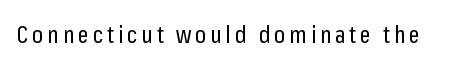
Only glyphs here, with clear space below each row. Posture: upright roman. The font is comparable to plain body text, perhaps lighter.
